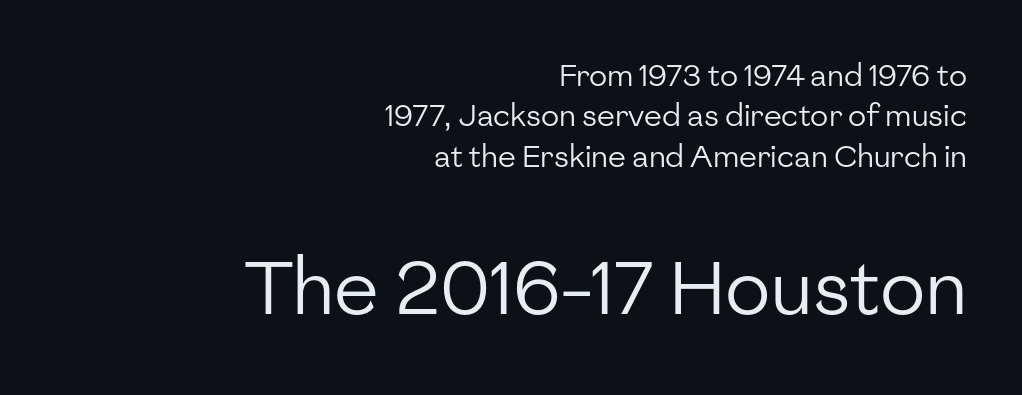
When letters stand straight like this, we call the style roman or upright. Is the lower block the larger one? Yes — the lower block carries the bigger type. These glyphs show unthickened strokes, regular width or finer. One glance says typical: line gaps are just what's usual.
